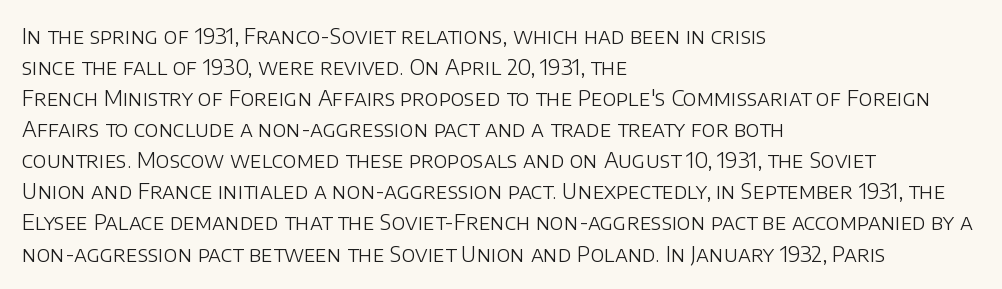
{"italic": "no", "bold": "no", "underline": "no", "align": "left", "line_spacing": "normal", "line_spacing_ratio": 1.48, "letter_spacing": "normal", "letter_spacing_em": 0.0, "glyph_px": 21}
